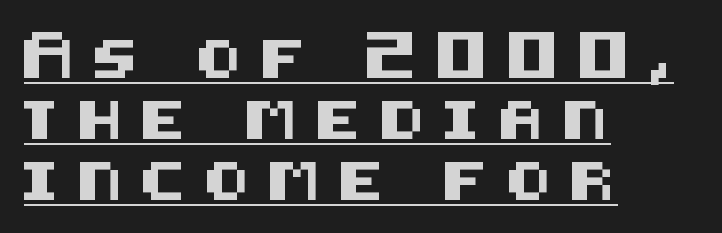
{"serif": "no", "italic": "no", "width": "normal", "stroke_contrast": "medium", "x_height": "large", "underline": "yes", "align": "left", "line_spacing": "normal", "line_spacing_ratio": 1.61, "letter_spacing": "wide", "letter_spacing_em": 0.47, "glyph_px": 38}
